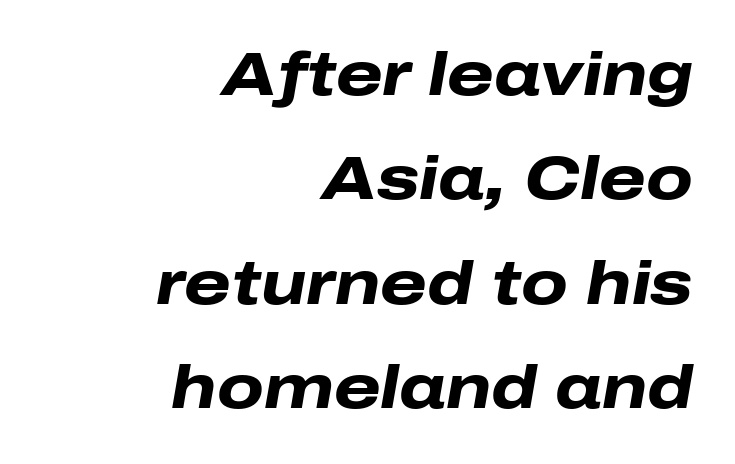
The image shows 60 px heavy, wide type, italic (leaning right); set right-aligned, line spacing 1.74x, normal letter spacing, not underlined; low stroke contrast and a medium x-height.
